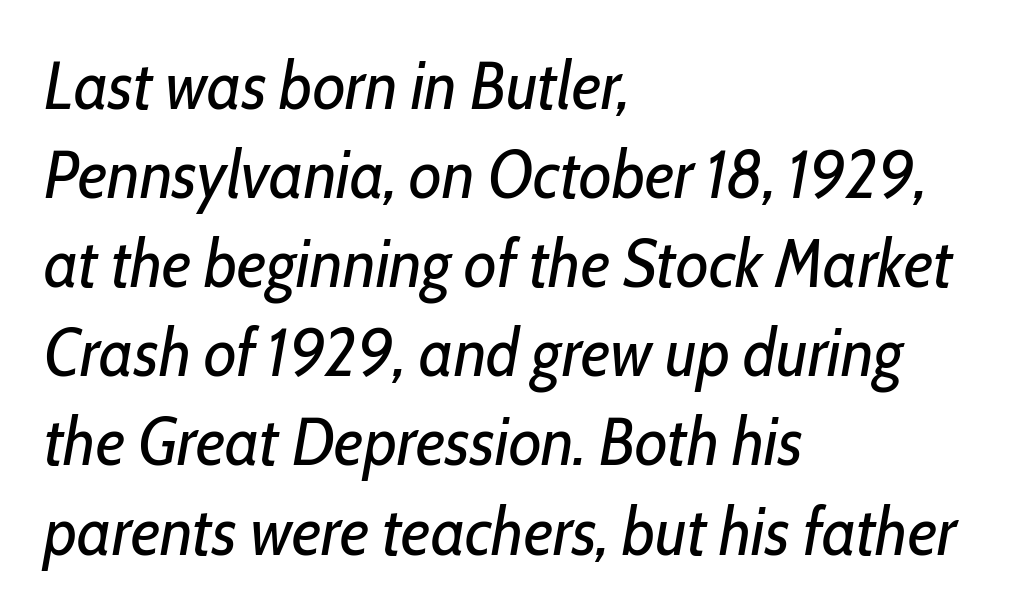
{"italic": "yes", "lean": "right", "slant_degrees": 10, "bold": "no", "weight": "regular", "width": "condensed", "stroke_contrast": "low", "x_height": "medium", "monospaced": "no", "underline": "no", "align": "left", "line_spacing": "normal", "line_spacing_ratio": 1.33, "letter_spacing": "normal", "letter_spacing_em": 0.0, "glyph_px": 67}
